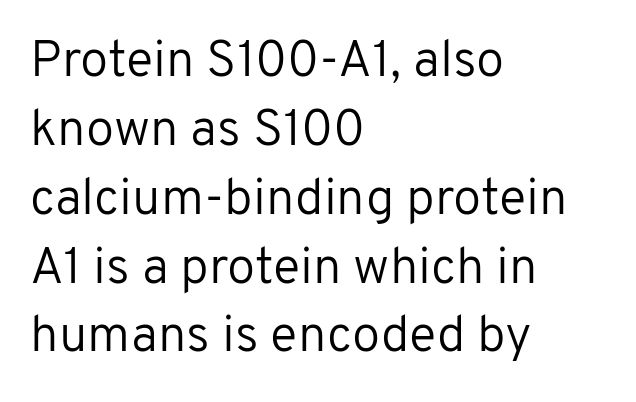
Q: Is the text bold? A: No.
Q: Is the text italic (slanted)? A: No, it is upright.
Q: Is the typeface a serif or a sans-serif typeface? A: Sans-serif.
Q: Is the text underlined? A: No.
Q: How is the paragraph aligned? A: Left-aligned.
Q: Is the spacing between letters normal or unusually wide? A: Normal.
Q: Is the spacing between lines tight, normal or loose? A: Normal.
Q: Width (condensed, normal, or wide)? A: Normal.
Q: Stroke contrast? A: Low.
Q: x-height? A: Medium.
Q: Monospaced? A: No.
